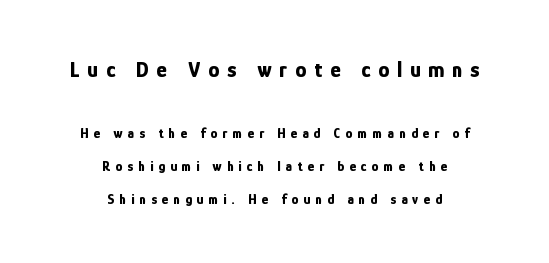
{"italic": "no", "bold": "yes", "underline": "no", "align": "center", "line_spacing": "loose", "line_spacing_ratio": 2.35, "letter_spacing": "wide", "letter_spacing_em": 0.36, "larger_block": "first", "size_ratio": 1.57, "glyph_px": 22}
